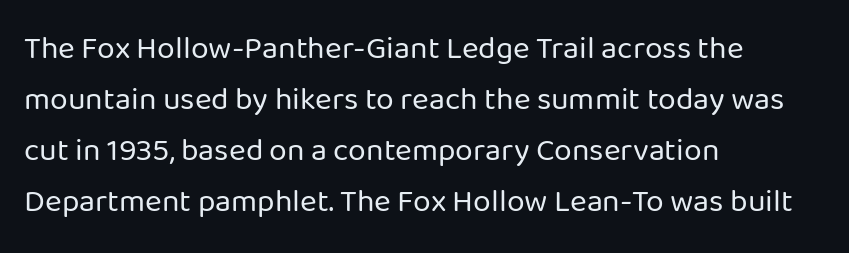
The image shows 32 px regular-weight sans-serif type, upright; set left-aligned, normal line spacing (1.59x), normal letter spacing, not underlined; low stroke contrast and a medium x-height.
